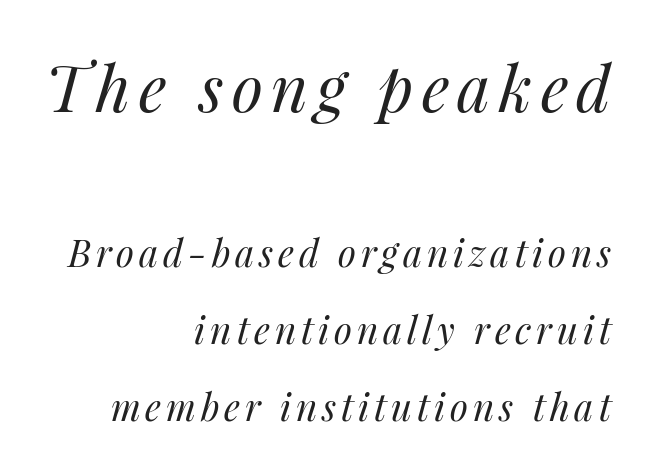
{"italic": "yes", "lean": "right", "slant_degrees": 14, "bold": "no", "weight": "regular", "width": "normal", "stroke_contrast": "medium", "x_height": "medium", "monospaced": "no", "underline": "no", "align": "right", "line_spacing": "loose", "line_spacing_ratio": 2.08, "larger_block": "first", "size_ratio": 1.73, "glyph_px": 64}
